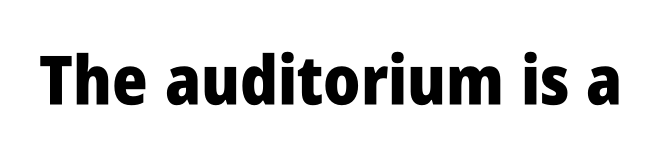
The image shows 68 px heavy, condensed sans-serif type, upright; set normal letter spacing, not underlined; low stroke contrast and a large x-height.
